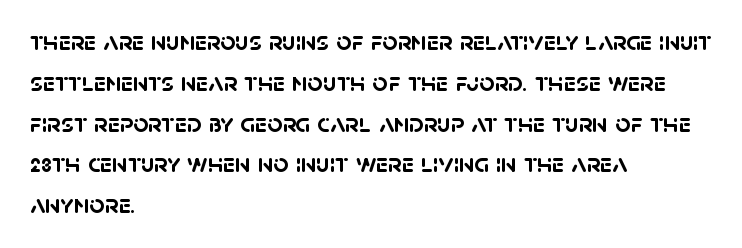
If you drew a ruler down the left edge, every line would touch it. Tracking value appears to be zero — textbook default spacing. In terms of weight, the rendering is a true, heavy bold. Horizontal bands of white between lines are of average thickness.
